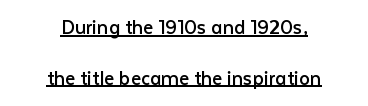
Q: Is the text bold? A: No.
Q: Is the text italic (slanted)? A: No, it is upright.
Q: Is the text underlined? A: Yes.
Q: How is the paragraph aligned? A: Centered.
Q: Is the spacing between letters normal or unusually wide? A: Normal.
Q: Is the spacing between lines tight, normal or loose? A: Loose.
